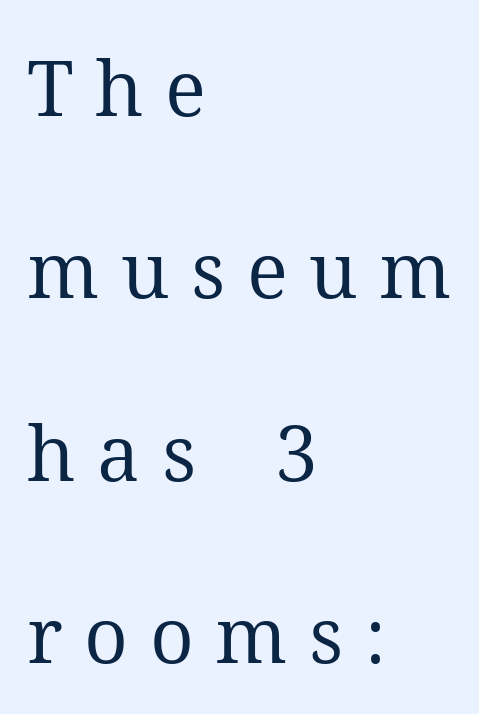
Letterform terminals end in serifs throughout the passage. A typesetter would mark this as roman, not italic. Looks like regular typesetting: each glyph gets only the width it needs. The text block is weighted toward the left margin, trailing off unevenly rightward.
